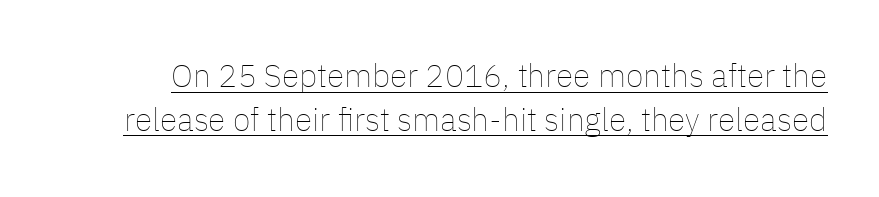
The image shows 32 px thin type, upright; set normal line spacing (1.36x), normal letter spacing, underlined; low stroke contrast and a medium x-height.
